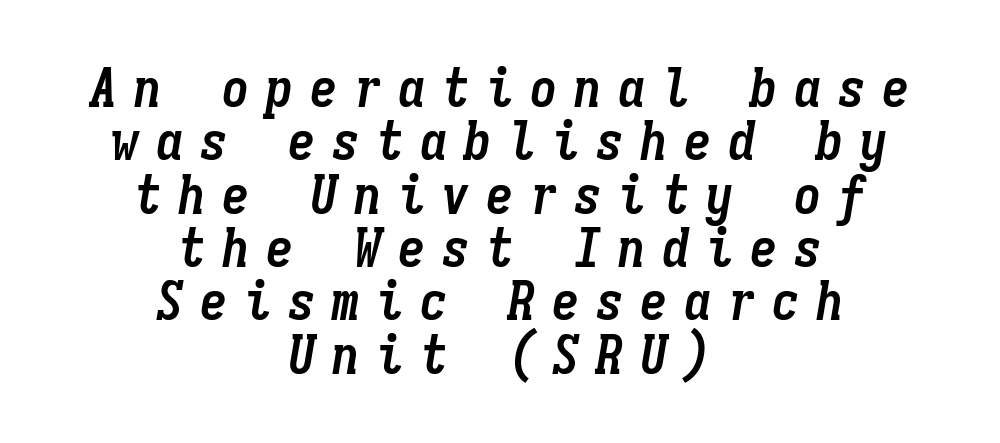
The image shows 55 px semibold, condensed type, italic (leaning right), monospaced; set centered, tight line spacing (0.97x), unusually wide letter spacing (+0.3 em), not underlined; low stroke contrast and a medium x-height.
